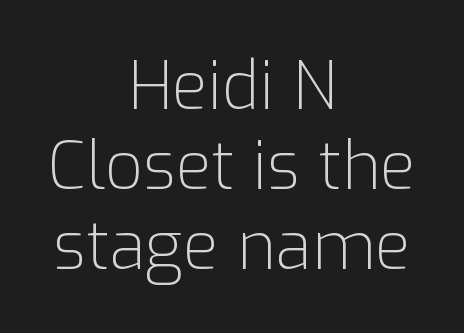
Q: Is the text bold? A: No.
Q: Is the text italic (slanted)? A: No, it is upright.
Q: Is the typeface a serif or a sans-serif typeface? A: Sans-serif.
Q: Is the text underlined? A: No.
Q: How is the paragraph aligned? A: Centered.
Q: Is the spacing between letters normal or unusually wide? A: Normal.
Q: Width (condensed, normal, or wide)? A: Normal.
Q: Stroke contrast? A: Low.
Q: x-height? A: Medium.
Q: Monospaced? A: No.
